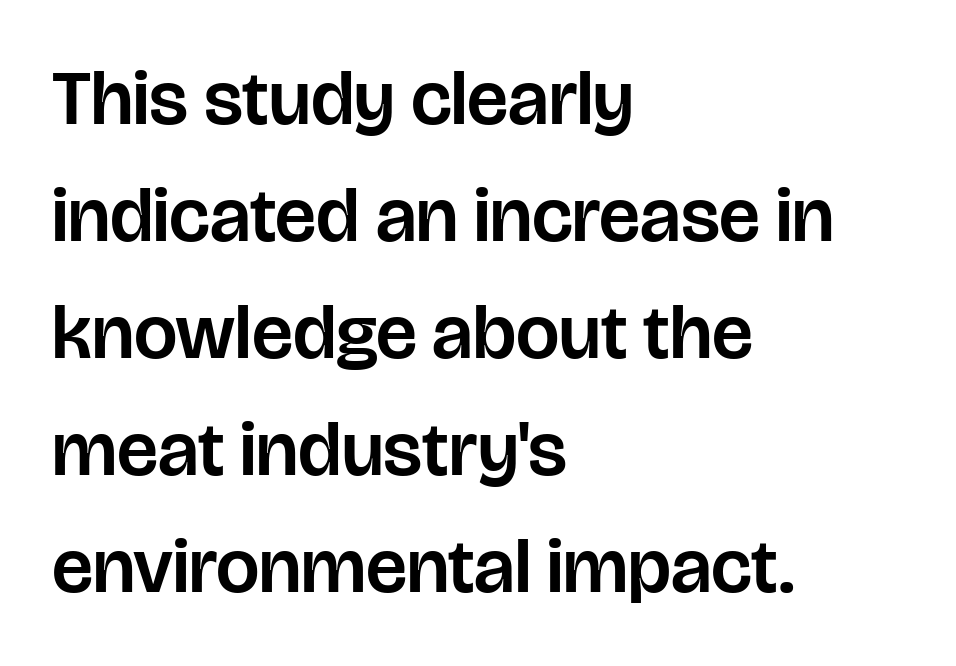
Look at the bottom of the vertical strokes: they stop flat, with no serifs. Descender tails drop into unmarked territory. Varying glyph widths throughout — classic text-font behaviour. These lines are set flush left with a ragged right edge.
